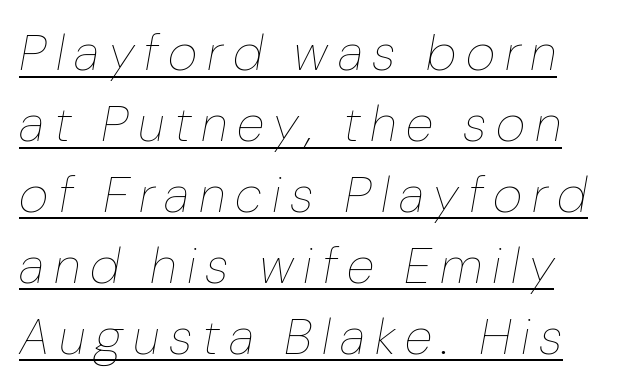
{"italic": "yes", "lean": "right", "slant_degrees": 10, "bold": "no", "weight": "thin", "width": "normal", "stroke_contrast": "low", "x_height": "medium", "monospaced": "no", "underline": "yes", "line_spacing": "normal", "line_spacing_ratio": 1.39, "glyph_px": 51}
